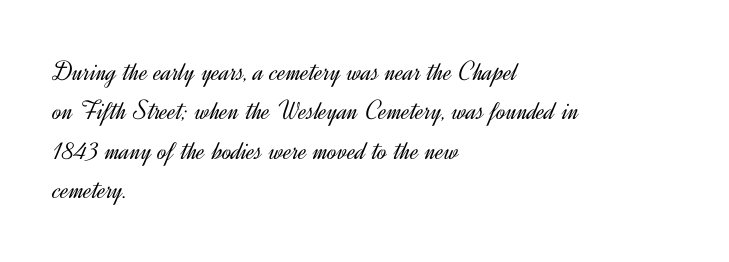
Q: Is the text bold? A: No.
Q: Is the text italic (slanted)? A: Yes.
Q: Is the typeface a serif or a sans-serif typeface? A: Sans-serif.
Q: Is the text underlined? A: No.
Q: How is the paragraph aligned? A: Left-aligned.
Q: Is the spacing between letters normal or unusually wide? A: Normal.
Q: Is the spacing between lines tight, normal or loose? A: Normal.
Q: Width (condensed, normal, or wide)? A: Normal.
Q: x-height? A: Small.
Q: Monospaced? A: No.
